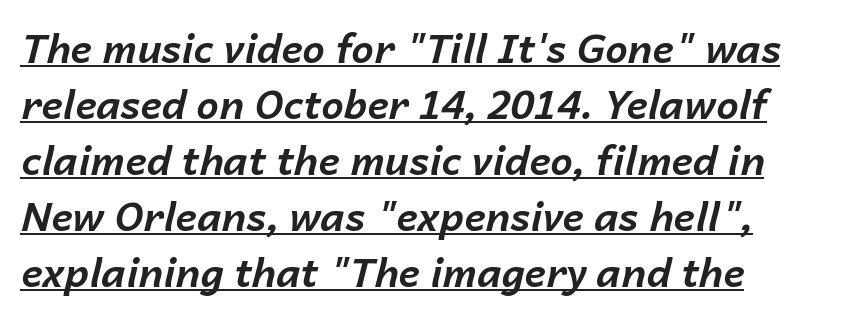
The image shows 40 px bold type, italic (leaning right); set left-aligned, normal line spacing (1.4x), normal letter spacing, underlined; low stroke contrast and a medium x-height.
